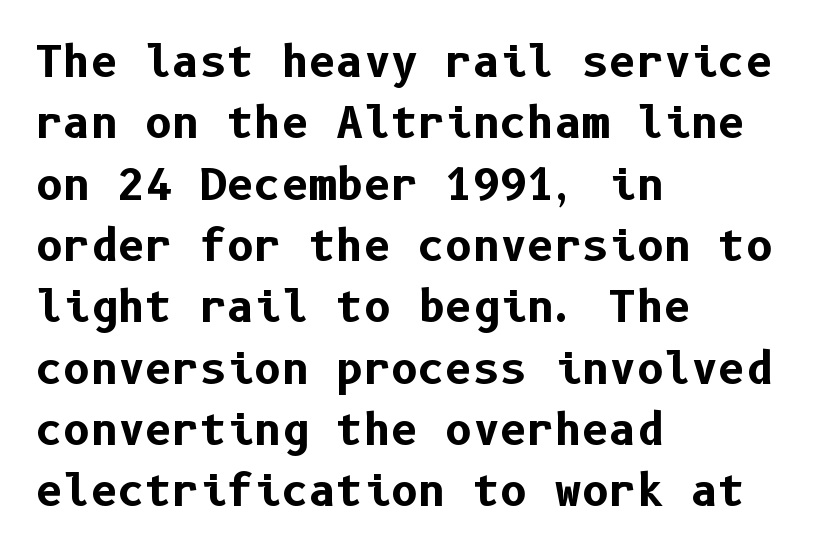
Reading down the block, your eye returns to a fixed left position each line. Unlike a traditional serif, this face leaves its strokes unadorned. Glance below the letters and you will spot only blank space. How are the letters spaced? Ordinarily, with no added tracking.
